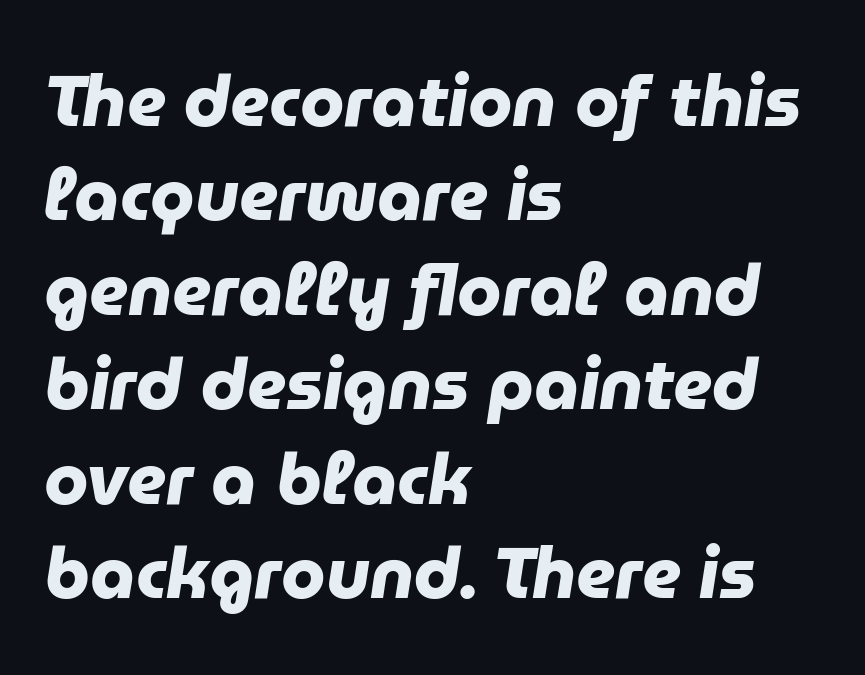
Q: Is the text bold? A: Yes.
Q: Is the typeface a serif or a sans-serif typeface? A: Sans-serif.
Q: Is the text underlined? A: No.
Q: How is the paragraph aligned? A: Left-aligned.
Q: Is the spacing between letters normal or unusually wide? A: Normal.
Q: Is the spacing between lines tight, normal or loose? A: Normal.
Q: Width (condensed, normal, or wide)? A: Normal.
Q: Stroke contrast? A: Low.
Q: x-height? A: Medium.
Q: Monospaced? A: No.
